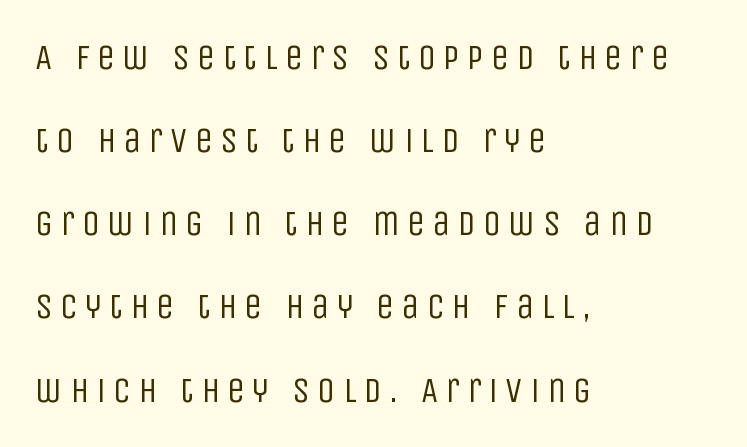
Horizontally, the lines are justified to the leading edge only. Does the lettering tilt? It doesn't — this is upright. This is not heavy type; no bold has been used. Serif or sans? Sans — the stroke terminals are bare. A typesetter would call this proportional, since set widths differ per character. Loosely led — the rows are spread out.
